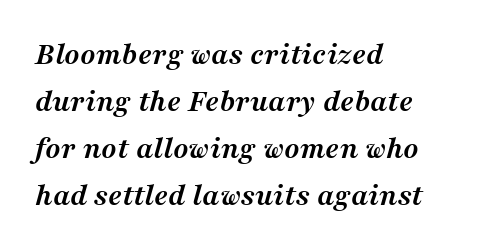
{"serif": "yes", "italic": "yes", "lean": "right", "slant_degrees": 16, "bold": "yes", "weight": "semibold", "width": "normal", "stroke_contrast": "medium", "x_height": "medium", "monospaced": "no", "underline": "no", "align": "left", "line_spacing": "normal", "line_spacing_ratio": 1.47, "letter_spacing": "normal", "letter_spacing_em": 0.0, "glyph_px": 32}
